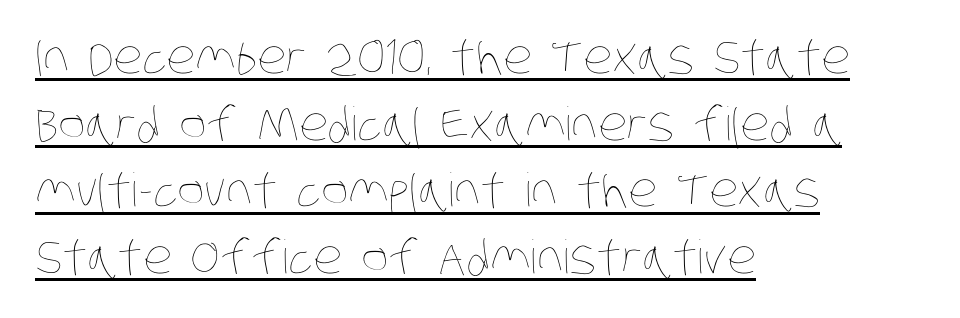
{"bold": "no", "weight": "thin", "width": "condensed", "stroke_contrast": "low", "x_height": "large", "monospaced": "no", "underline": "yes", "align": "left", "line_spacing": "normal", "line_spacing_ratio": 1.45, "letter_spacing": "normal", "letter_spacing_em": 0.0, "glyph_px": 46}
